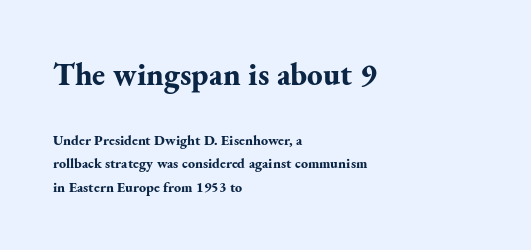
The image shows 31 px bold serif type, upright; set left-aligned, normal line spacing (1.68x), normal letter spacing, not underlined; the first (top) block is 2.21x larger; medium stroke contrast and a small x-height.
